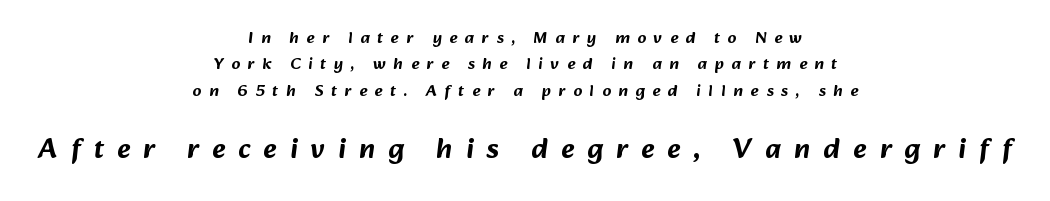
{"serif": "no", "width": "normal", "stroke_contrast": "low", "x_height": "medium", "monospaced": "no", "underline": "no", "align": "center", "line_spacing": "normal", "line_spacing_ratio": 1.55, "letter_spacing": "wide", "letter_spacing_em": 0.45, "larger_block": "second", "size_ratio": 1.71, "glyph_px": 29}
